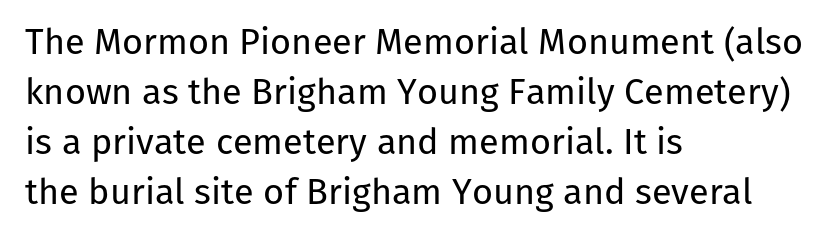
The image shows 36 px regular-weight sans-serif type, upright; set left-aligned, normal line spacing (1.39x), normal letter spacing, not underlined; low stroke contrast and a medium x-height.
